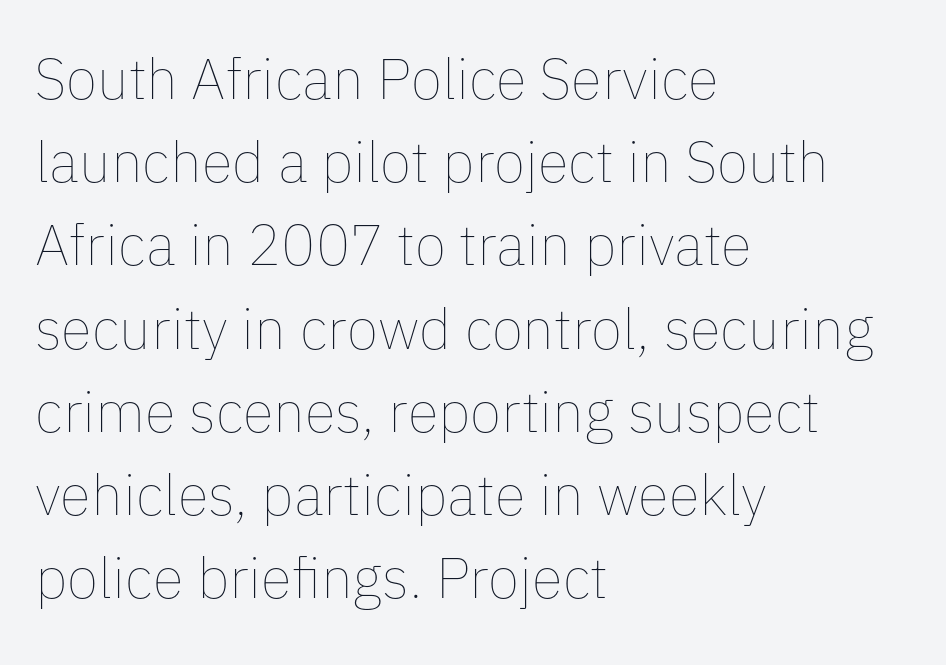
Q: Is the text bold? A: No.
Q: Is the text italic (slanted)? A: No, it is upright.
Q: Is the text underlined? A: No.
Q: How is the paragraph aligned? A: Left-aligned.
Q: Is the spacing between letters normal or unusually wide? A: Normal.
Q: Is the spacing between lines tight, normal or loose? A: Normal.
Q: Width (condensed, normal, or wide)? A: Normal.
Q: Stroke contrast? A: Low.
Q: x-height? A: Medium.
Q: Monospaced? A: No.
